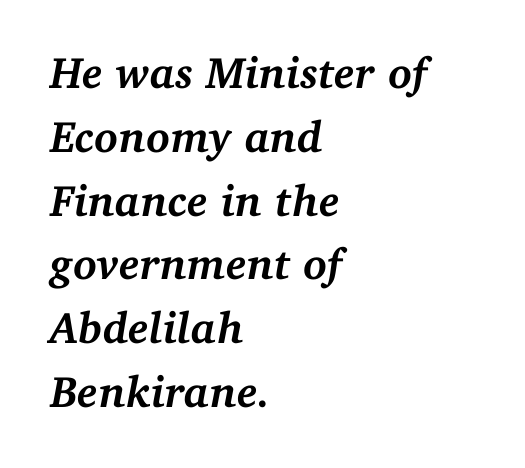
This sample is left-justified, so line endings fall wherever the words run out. Its strokes are broad and dark, the hallmark of bold type. Check where the strokes stop: tiny serifs finish them off. The letters advance in unequal steps, a hallmark of proportional type. These lines sit exactly where default settings would place them.
